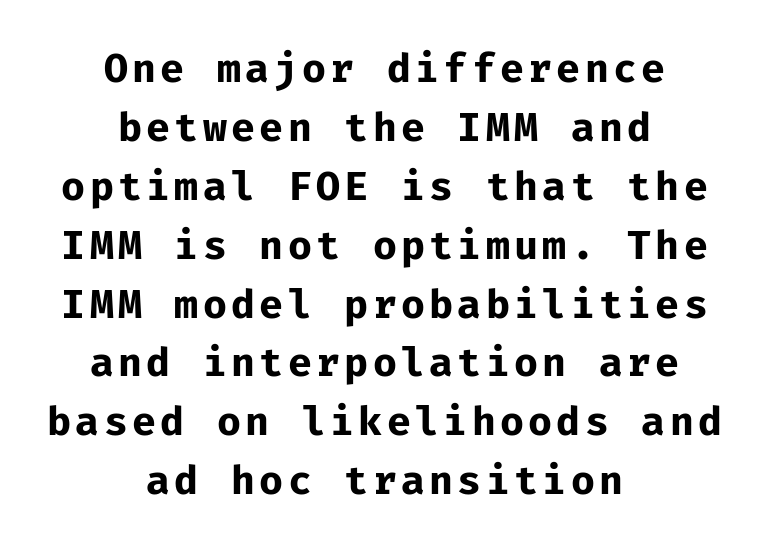
Q: Is the text bold? A: Yes.
Q: Is the text italic (slanted)? A: No, it is upright.
Q: Is the typeface a serif or a sans-serif typeface? A: Sans-serif.
Q: Is the text underlined? A: No.
Q: How is the paragraph aligned? A: Centered.
Q: Is the spacing between lines tight, normal or loose? A: Normal.
Q: Width (condensed, normal, or wide)? A: Normal.
Q: Stroke contrast? A: Low.
Q: x-height? A: Medium.
Q: Monospaced? A: Yes.
